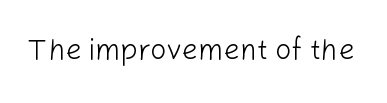
The image shows 29 px light sans-serif type, upright; set normal letter spacing, not underlined; low stroke contrast and a medium x-height.
